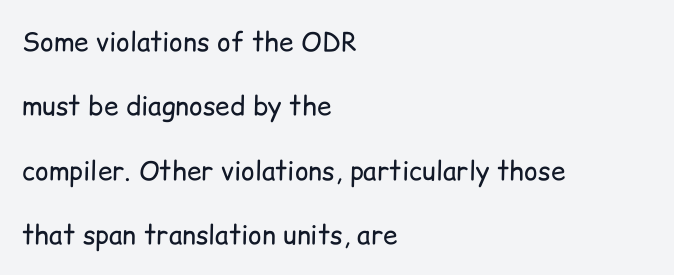
The image shows 26 px text type, upright; set left-aligned, loose line spacing (2.48x), normal letter spacing, not underlined.
